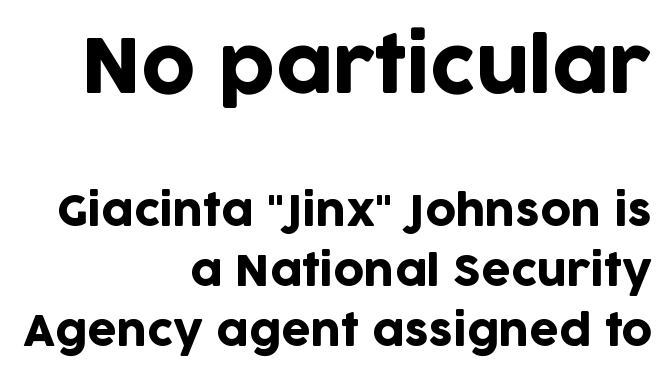
{"serif": "no", "italic": "no", "width": "normal", "stroke_contrast": "low", "x_height": "large", "monospaced": "no", "underline": "no", "align": "right", "line_spacing": "normal", "line_spacing_ratio": 1.43, "letter_spacing": "normal", "letter_spacing_em": 0.0, "larger_block": "first", "size_ratio": 1.76, "glyph_px": 74}
